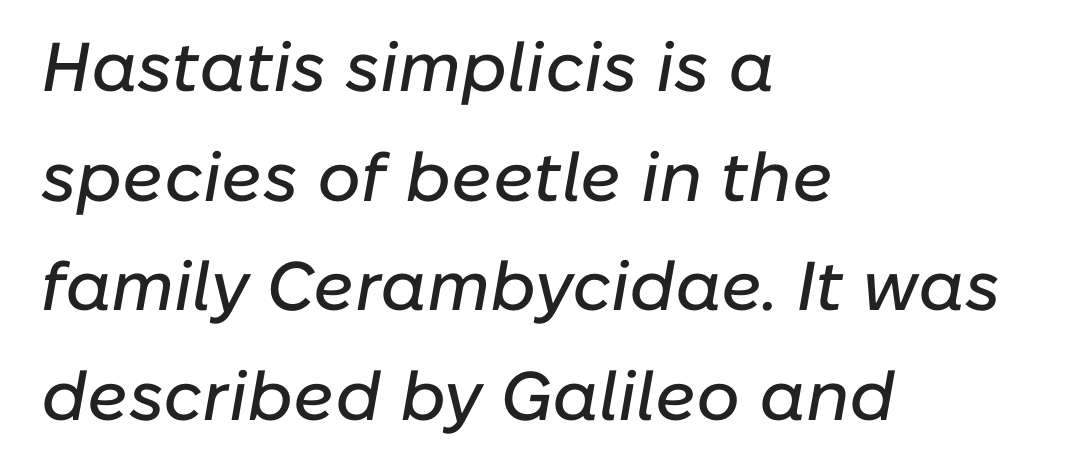
{"italic": "yes", "lean": "right", "slant_degrees": 10, "width": "normal", "stroke_contrast": "low", "x_height": "medium", "monospaced": "no", "underline": "no", "align": "left", "line_spacing": "normal", "line_spacing_ratio": 1.59, "letter_spacing": "normal", "letter_spacing_em": 0.0, "glyph_px": 69}
